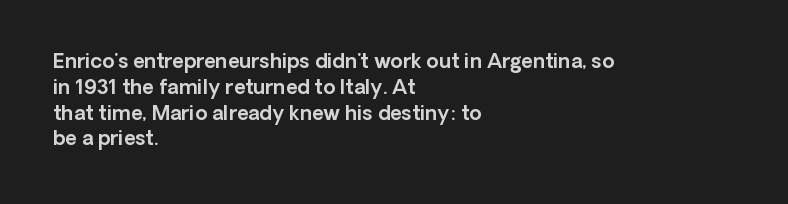
Q: Is the text italic (slanted)? A: No, it is upright.
Q: Is the text underlined? A: No.
Q: How is the paragraph aligned? A: Left-aligned.
Q: Is the spacing between letters normal or unusually wide? A: Normal.
Q: Is the spacing between lines tight, normal or loose? A: Normal.
